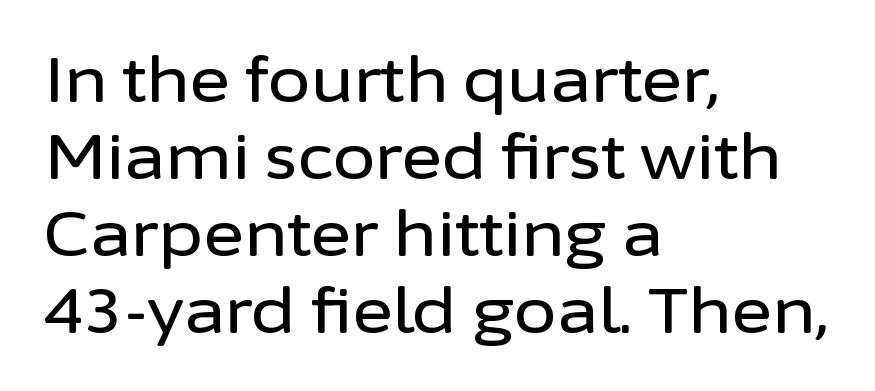
The image shows 62 px sans-serif type, upright; set left-aligned, line spacing 1.24x, normal letter spacing, not underlined; low stroke contrast and a medium x-height.
